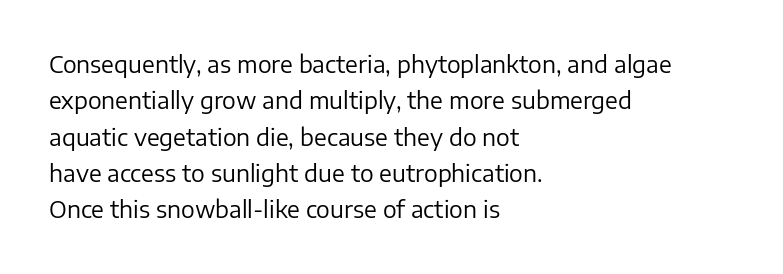
Q: Is the text bold? A: No.
Q: Is the text italic (slanted)? A: No, it is upright.
Q: Is the text underlined? A: No.
Q: How is the paragraph aligned? A: Left-aligned.
Q: Is the spacing between letters normal or unusually wide? A: Normal.
Q: Is the spacing between lines tight, normal or loose? A: Normal.
